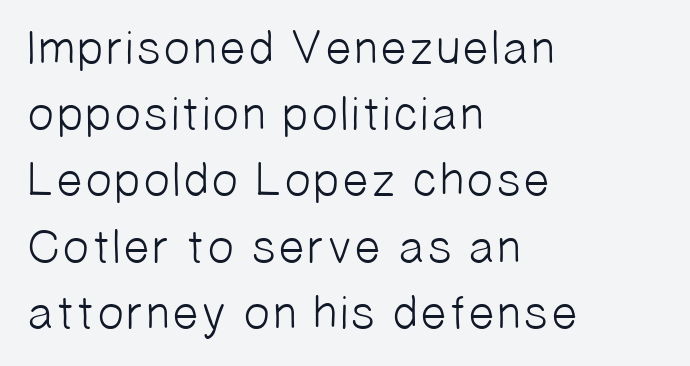
Letters rest on an invisible, unmarked baseline. Letterform terminals end flat and unadorned throughout the passage. Think of a printed novel: that variable character pitch is what you see here. The lines sit at an ordinary, default distance from one another. Every row of glyphs begins at an identical x-position on the left. Inter-character spacing is left at the font's built-in metrics.
